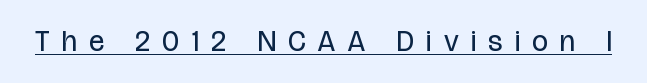
The image shows 29 px regular-weight, condensed sans-serif type, upright; set unusually wide letter spacing (+0.42 em), underlined; low stroke contrast and a large x-height.
